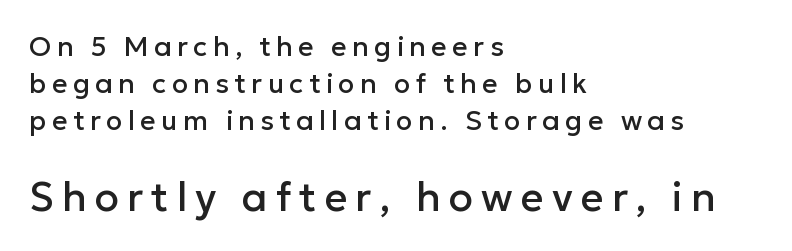
The image shows 40 px sans-serif type, upright; set left-aligned, normal line spacing (1.37x), unusually wide letter spacing (+0.2 em), not underlined; the second (bottom) block is 1.48x larger; low stroke contrast and a medium x-height.
